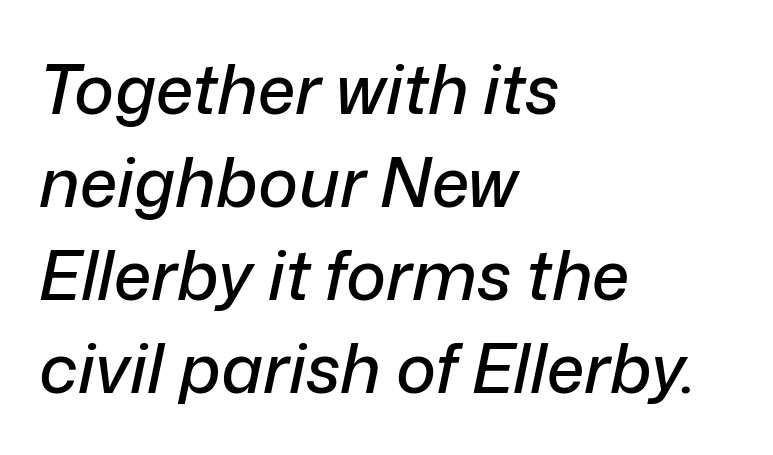
Q: Is the text italic (slanted)? A: Yes, it leans right by about 12 degrees.
Q: Is the text underlined? A: No.
Q: How is the paragraph aligned? A: Left-aligned.
Q: Is the spacing between letters normal or unusually wide? A: Normal.
Q: Is the spacing between lines tight, normal or loose? A: Normal.
Q: Width (condensed, normal, or wide)? A: Normal.
Q: Stroke contrast? A: Low.
Q: x-height? A: Medium.
Q: Monospaced? A: No.
